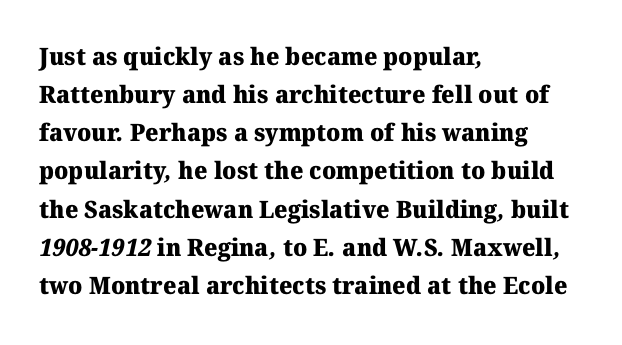
{"bold": "yes", "underline": "no", "align": "left", "line_spacing": "normal", "line_spacing_ratio": 1.59, "letter_spacing": "normal", "letter_spacing_em": 0.0, "glyph_px": 24}
